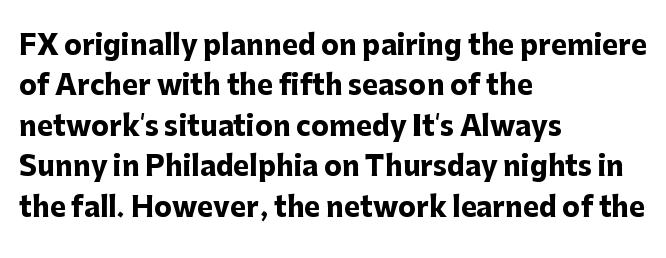
Q: Is the text bold? A: Yes.
Q: Is the text italic (slanted)? A: No, it is upright.
Q: Is the text underlined? A: No.
Q: How is the paragraph aligned? A: Left-aligned.
Q: Is the spacing between letters normal or unusually wide? A: Normal.
Q: Is the spacing between lines tight, normal or loose? A: Normal.
